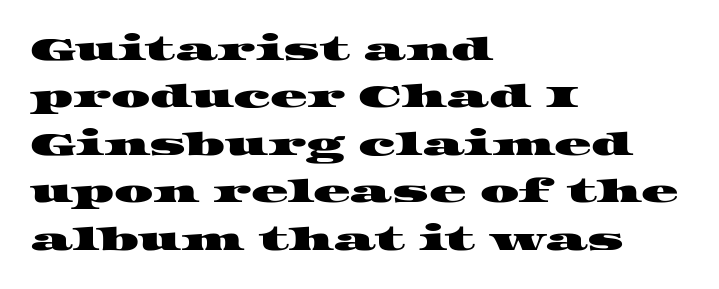
Line starts are locked; line ends wander. The rendering uses a moderate line-height, typical for paragraphs. Glyph-to-glyph distance matches everyday printed text. Typographically, this falls in the serif category.
